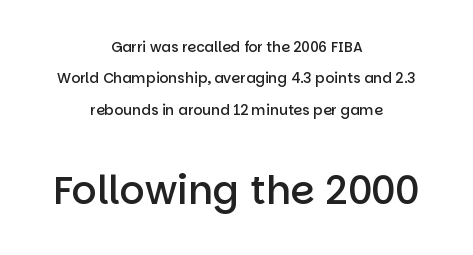
Default kerning and tracking; the words read as compact shapes. The later block is typeset at a bigger size than the earlier block. Casual observation: everything's sitting right in the middle. Stroke thickness is moderately raised; the sample reads as semibold.
